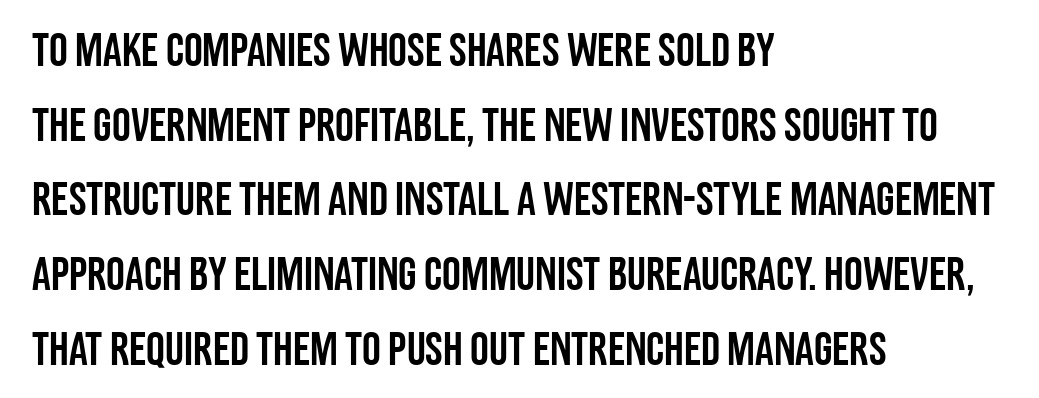
Is this a fixed-width face? No — the glyphs have proportional, varying widths. Quick note: not italic, upright. Quick note: underline off. Whoever set this chose a conventional vertical rhythm.
